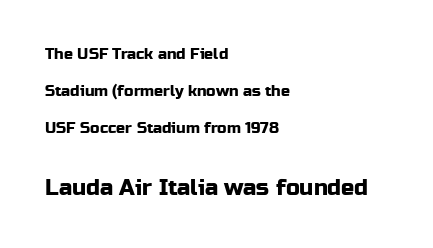
{"italic": "no", "underline": "no", "align": "left", "line_spacing": "loose", "line_spacing_ratio": 2.48, "letter_spacing": "normal", "letter_spacing_em": 0.0, "larger_block": "second", "size_ratio": 1.47, "glyph_px": 22}
